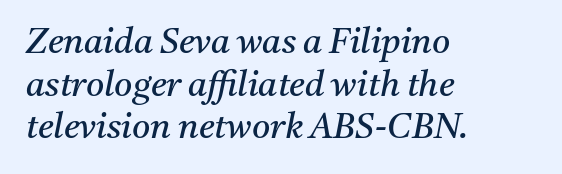
The image shows 35 px regular-weight serif type, italic (leaning right); set left-aligned, line spacing 1.22x, normal letter spacing, not underlined; medium stroke contrast and a medium x-height.
